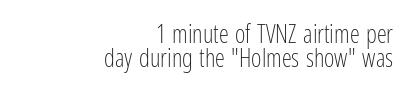
A clean baseline with only descenders dipping below it. Does the leading feel generous? Not at all — it's pinched. The weight would be labelled regular, book, light, or lighter still. Visually the block forms a straight wall on the right and a jagged coastline on the left. The passage shown has conventional tracking throughout. Unlike italic type, these characters show no tilt at all.
